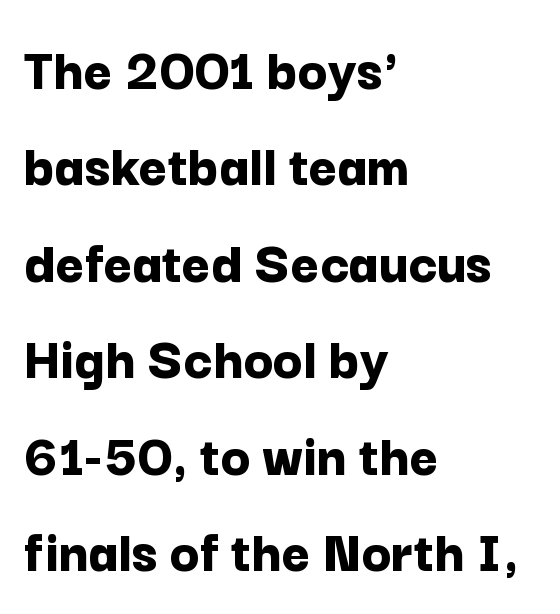
Q: Is the text bold? A: Yes.
Q: Is the text italic (slanted)? A: No, it is upright.
Q: Is the typeface a serif or a sans-serif typeface? A: Sans-serif.
Q: Is the text underlined? A: No.
Q: How is the paragraph aligned? A: Left-aligned.
Q: Is the spacing between letters normal or unusually wide? A: Normal.
Q: Is the spacing between lines tight, normal or loose? A: Normal.
Q: Width (condensed, normal, or wide)? A: Normal.
Q: Stroke contrast? A: Low.
Q: x-height? A: Medium.
Q: Monospaced? A: No.
